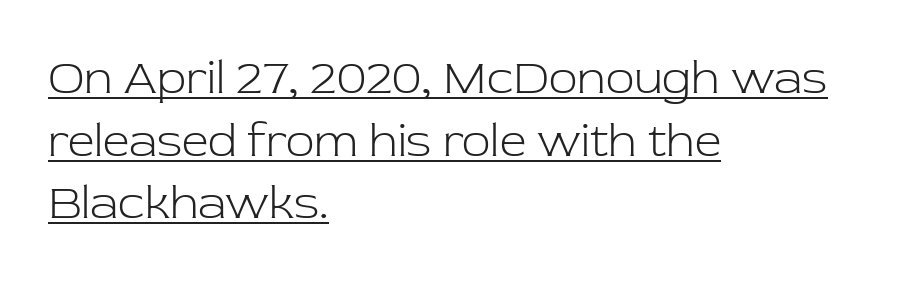
{"serif": "yes", "italic": "no", "bold": "no", "weight": "light", "width": "normal", "stroke_contrast": "low", "x_height": "medium", "monospaced": "no", "underline": "yes", "align": "left", "line_spacing": "normal", "line_spacing_ratio": 1.33, "letter_spacing": "normal", "letter_spacing_em": 0.0, "glyph_px": 47}
